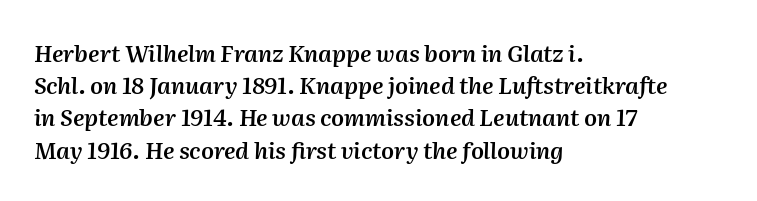
The image shows 23 px text type, italic (leaning right); set left-aligned, normal line spacing (1.4x), normal letter spacing, not underlined.
